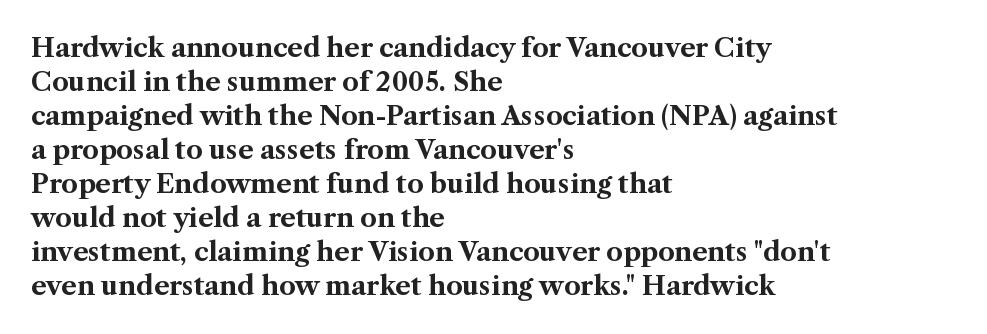
The image shows 26 px bold type, upright; set left-aligned, normal line spacing (1.31x), normal letter spacing, not underlined.
